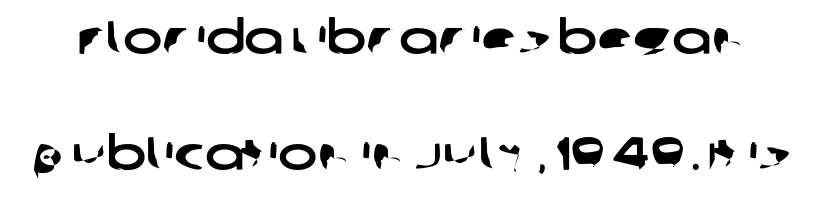
{"serif": "no", "width": "wide", "stroke_contrast": "low", "x_height": "large", "monospaced": "no", "underline": "no", "line_spacing": "loose", "line_spacing_ratio": 2.46, "letter_spacing": "normal", "letter_spacing_em": 0.0, "glyph_px": 47}
